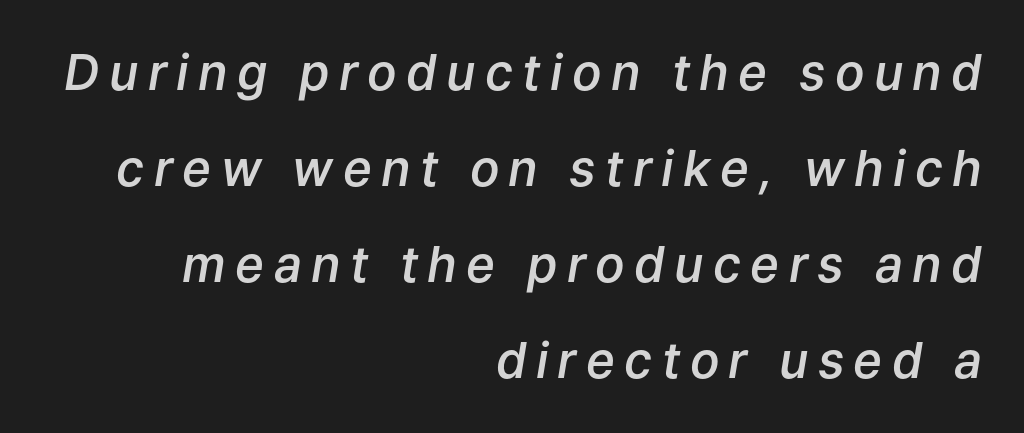
{"italic": "yes", "lean": "right", "slant_degrees": 9, "bold": "semi", "weight": "semibold", "width": "normal", "stroke_contrast": "low", "x_height": "medium", "monospaced": "no", "underline": "no", "align": "right", "line_spacing": "loose", "line_spacing_ratio": 1.96, "glyph_px": 49}
